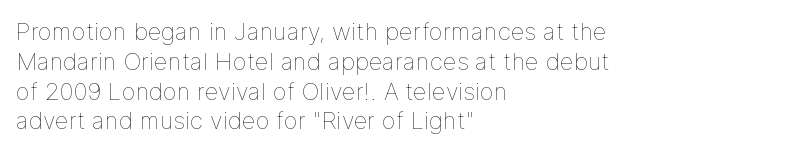
If you drew a line through each stem, it would be perfectly vertical. Tracking value appears to be zero — textbook default spacing. The rag falls on the right side of this text block. The face looks like a standard text weight, possibly lighter. The string is rendered with underlining switched off.
